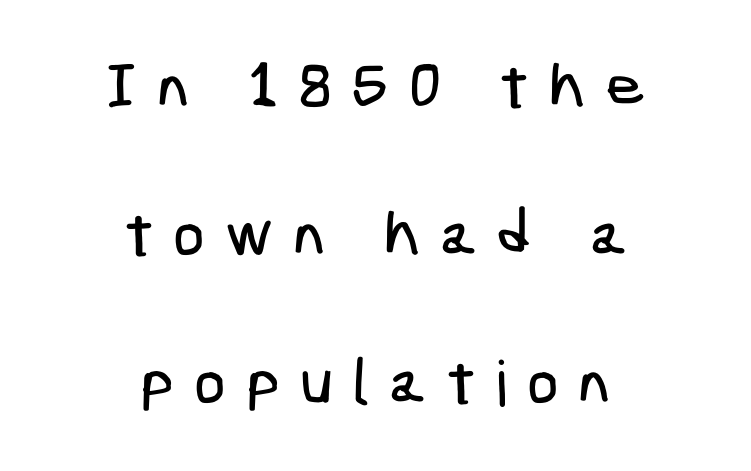
One glance says open: line gaps are wider than usual. The space directly below the letters is spotless. The face used here is rendered with a markedly widened letterfit. Each letter's strokes conclude bluntly, with no projecting serifs. Short and long lines alike share a common midpoint.
